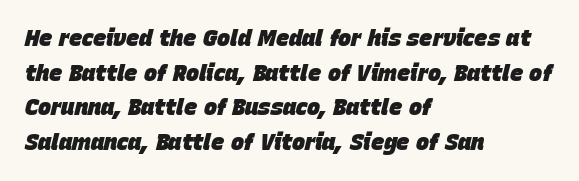
{"italic": "yes", "lean": "right", "slant_degrees": 15, "bold": "yes", "underline": "no", "align": "left", "line_spacing": "normal", "line_spacing_ratio": 1.57, "letter_spacing": "normal", "letter_spacing_em": 0.0, "glyph_px": 22}
